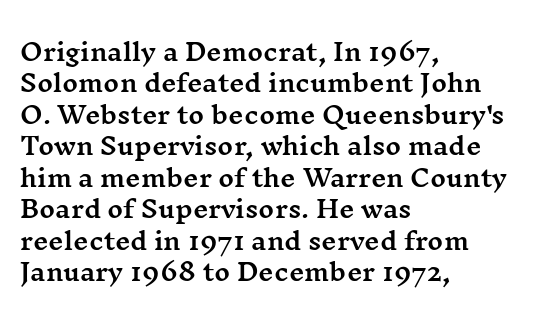
Here the glyphs are tracked normally, forming tight word shapes. Type without underlining. A roman cut, with each character standing at attention. A classic flush-left, rag-right setting is used for this passage.
